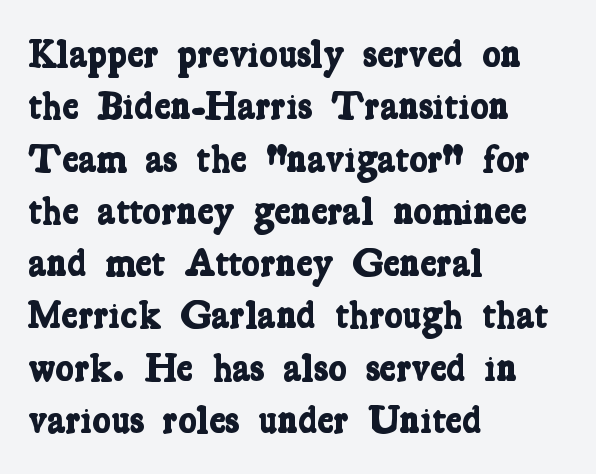
Typographically, this falls in the serif category. Caption: bold face, heavy strokes. Horizontal alignment here is leftward, the default for most running prose. Unmarked baselines from the first word to the last. Each letter keeps its own natural width here, so spacing adapts to shape. Default kerning and tracking; the words read as compact shapes.
